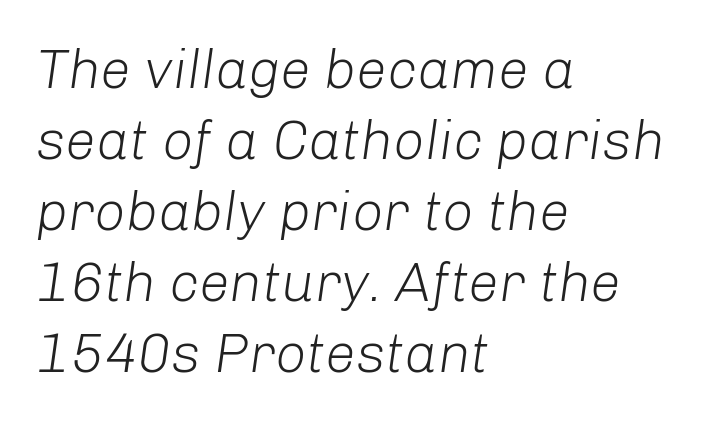
{"italic": "yes", "lean": "right", "slant_degrees": 8, "bold": "no", "weight": "light", "width": "normal", "stroke_contrast": "low", "x_height": "medium", "monospaced": "no", "underline": "no", "align": "left", "line_spacing": "normal", "line_spacing_ratio": 1.29, "letter_spacing": "normal", "letter_spacing_em": 0.0, "glyph_px": 55}
